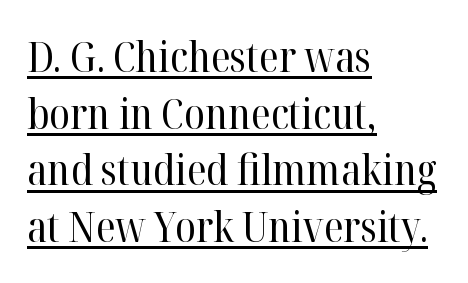
{"serif": "yes", "italic": "no", "bold": "no", "weight": "regular", "width": "normal", "stroke_contrast": "high", "x_height": "medium", "monospaced": "no", "underline": "yes", "align": "left", "line_spacing": "normal", "line_spacing_ratio": 1.35, "letter_spacing": "normal", "letter_spacing_em": 0.0, "glyph_px": 42}
